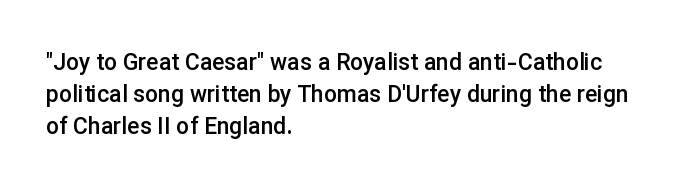
The image shows 23 px text type, upright; set left-aligned, normal line spacing (1.39x), normal letter spacing, not underlined.
